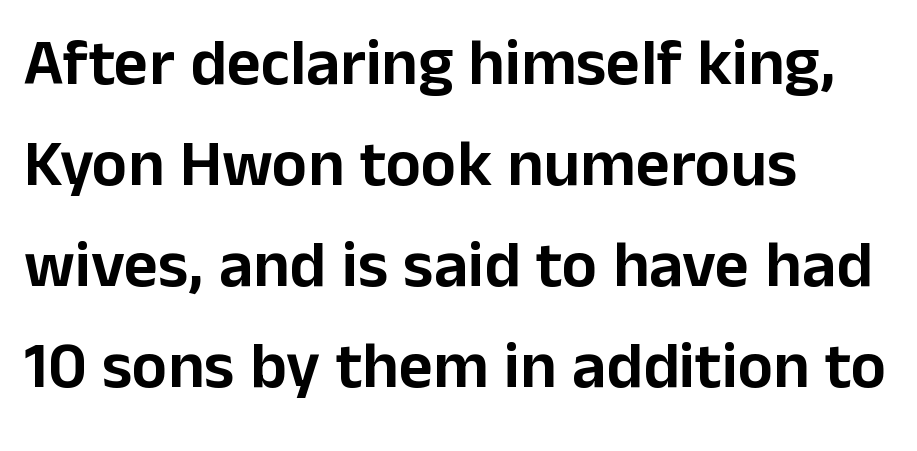
The image shows 66 px sans-serif type, upright; set left-aligned, normal line spacing (1.53x), normal letter spacing, not underlined; low stroke contrast and a medium x-height.
